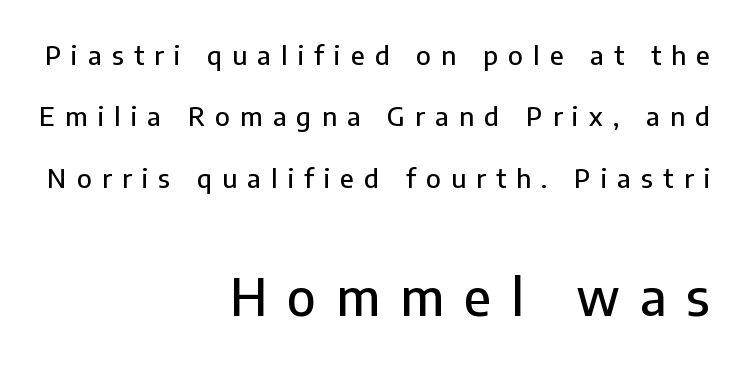
The image shows 51 px sans-serif type, upright; set right-aligned, loose line spacing (2.36x), unusually wide letter spacing (+0.39 em), not underlined; the second (bottom) block is 1.96x larger; low stroke contrast and a medium x-height.
